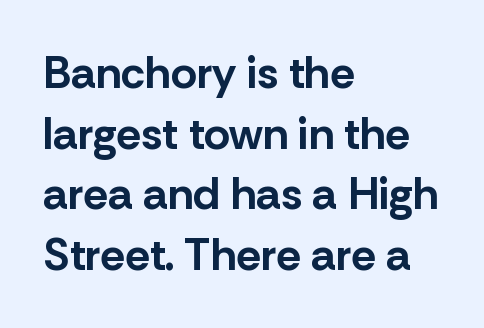
Q: Is the text bold? A: Yes.
Q: Is the text italic (slanted)? A: No, it is upright.
Q: Is the typeface a serif or a sans-serif typeface? A: Sans-serif.
Q: Is the text underlined? A: No.
Q: How is the paragraph aligned? A: Left-aligned.
Q: Is the spacing between letters normal or unusually wide? A: Normal.
Q: Is the spacing between lines tight, normal or loose? A: Normal.
Q: Width (condensed, normal, or wide)? A: Normal.
Q: Stroke contrast? A: Low.
Q: x-height? A: Medium.
Q: Monospaced? A: No.
